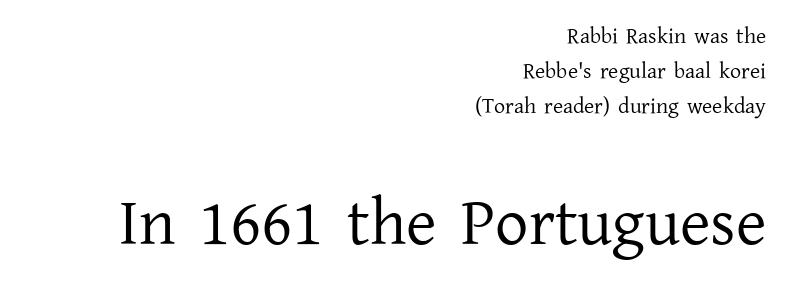
Q: Is the text bold? A: No.
Q: Is the text italic (slanted)? A: No, it is upright.
Q: Is the typeface a serif or a sans-serif typeface? A: Serif.
Q: Is the text underlined? A: No.
Q: How is the paragraph aligned? A: Right-aligned.
Q: Is the spacing between letters normal or unusually wide? A: Normal.
Q: Is the spacing between lines tight, normal or loose? A: Normal.
Q: Which block of text is set in a larger size, the first (top) or the second (bottom)? A: The second (bottom) one.
Q: Width (condensed, normal, or wide)? A: Normal.
Q: Stroke contrast? A: Low.
Q: x-height? A: Medium.
Q: Monospaced? A: No.
